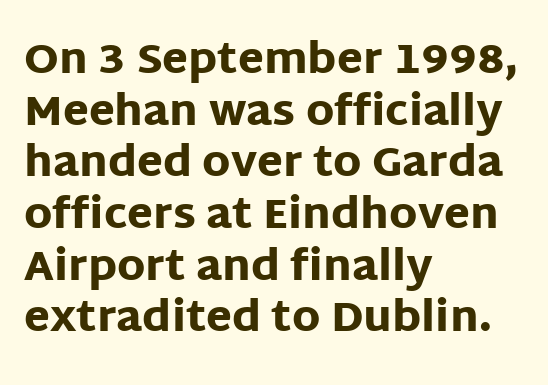
Q: Is the text bold? A: Yes.
Q: Is the text italic (slanted)? A: No, it is upright.
Q: Is the typeface a serif or a sans-serif typeface? A: Sans-serif.
Q: Is the text underlined? A: No.
Q: How is the paragraph aligned? A: Left-aligned.
Q: Is the spacing between letters normal or unusually wide? A: Normal.
Q: Width (condensed, normal, or wide)? A: Normal.
Q: Stroke contrast? A: Low.
Q: x-height? A: Large.
Q: Monospaced? A: No.
